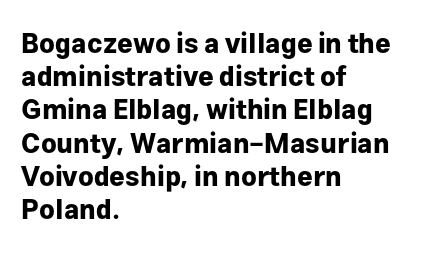
{"italic": "no", "bold": "yes", "underline": "no", "align": "left", "line_spacing_ratio": 1.23, "letter_spacing": "normal", "letter_spacing_em": 0.0, "glyph_px": 27}
